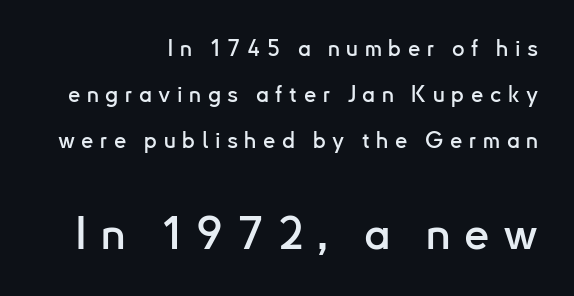
{"serif": "no", "italic": "no", "width": "normal", "stroke_contrast": "low", "x_height": "small", "monospaced": "no", "underline": "no", "align": "right", "line_spacing": "loose", "line_spacing_ratio": 2.08, "letter_spacing": "wide", "letter_spacing_em": 0.3, "larger_block": "second", "size_ratio": 2.05, "glyph_px": 45}
